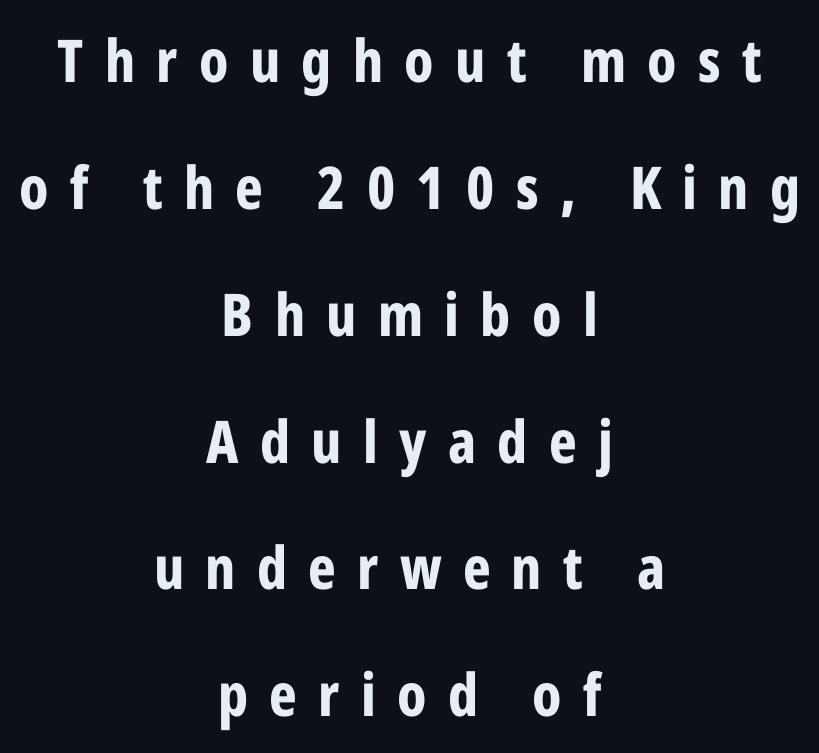
{"serif": "no", "italic": "no", "bold": "yes", "weight": "bold", "width": "condensed", "stroke_contrast": "low", "x_height": "medium", "monospaced": "no", "underline": "no", "align": "center", "line_spacing": "loose", "line_spacing_ratio": 2.15, "letter_spacing": "wide", "letter_spacing_em": 0.36, "glyph_px": 59}
